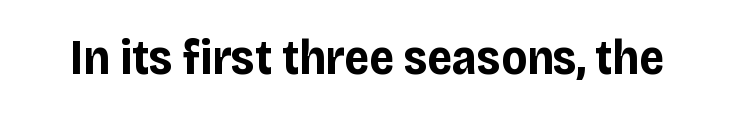
Q: Is the text bold? A: Yes.
Q: Is the text italic (slanted)? A: No, it is upright.
Q: Is the typeface a serif or a sans-serif typeface? A: Sans-serif.
Q: Is the text underlined? A: No.
Q: Is the spacing between letters normal or unusually wide? A: Normal.
Q: Width (condensed, normal, or wide)? A: Normal.
Q: Stroke contrast? A: Low.
Q: x-height? A: Large.
Q: Monospaced? A: No.
